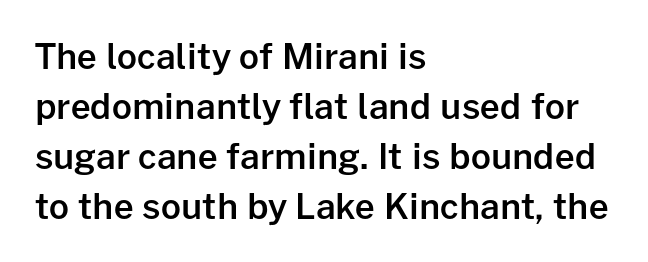
{"serif": "no", "italic": "no", "bold": "semi", "weight": "semibold", "width": "normal", "stroke_contrast": "low", "x_height": "medium", "monospaced": "no", "underline": "no", "align": "left", "line_spacing": "normal", "line_spacing_ratio": 1.43, "letter_spacing": "normal", "letter_spacing_em": 0.0, "glyph_px": 35}
